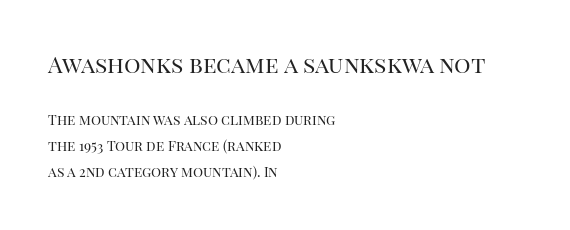
The image shows 23 px text type, upright; set left-aligned, line spacing 1.86x, normal letter spacing, not underlined; the first (top) block is 1.64x larger.
